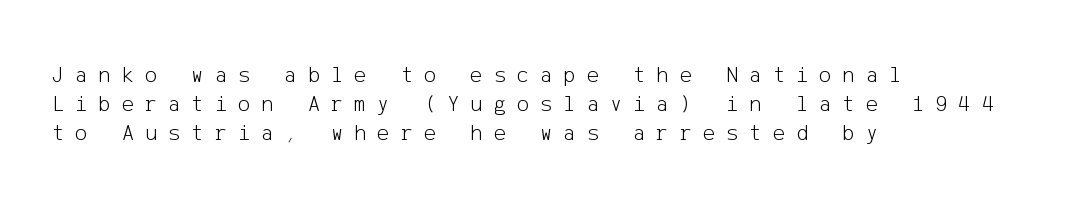
Clear beneath every line of the passage. Each new line begins a customary step beneath the previous one. Unlike italic type, these characters show no tilt at all. The face looks like a standard text weight, possibly lighter.
